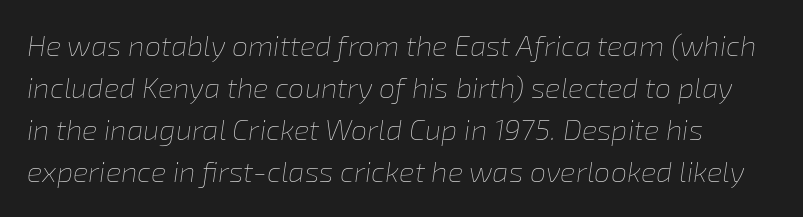
The image shows 29 px thin type, italic (leaning right); set normal line spacing (1.45x), normal letter spacing, not underlined; low stroke contrast and a medium x-height.
